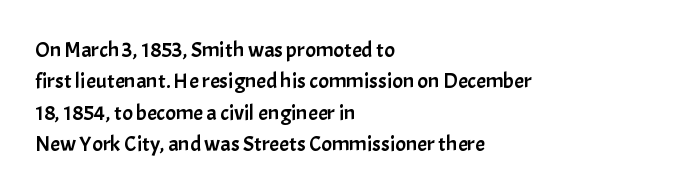
Q: Is the text italic (slanted)? A: No, it is upright.
Q: Is the text underlined? A: No.
Q: How is the paragraph aligned? A: Left-aligned.
Q: Is the spacing between letters normal or unusually wide? A: Normal.
Q: Is the spacing between lines tight, normal or loose? A: Normal.
